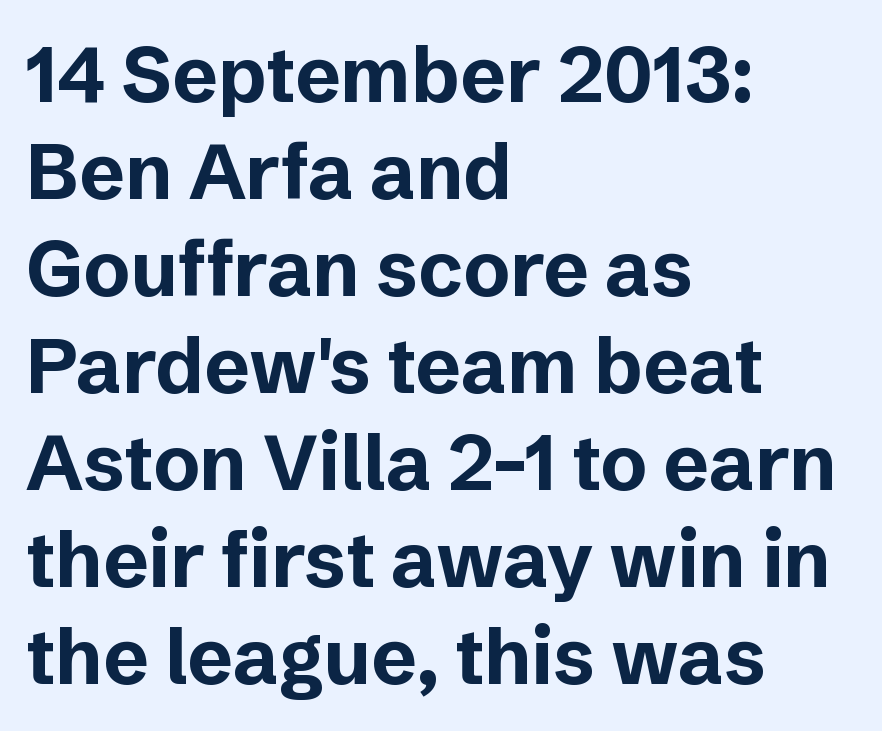
The image shows 77 px bold sans-serif type, upright; set left-aligned, normal line spacing (1.26x), normal letter spacing, not underlined; low stroke contrast and a medium x-height.
